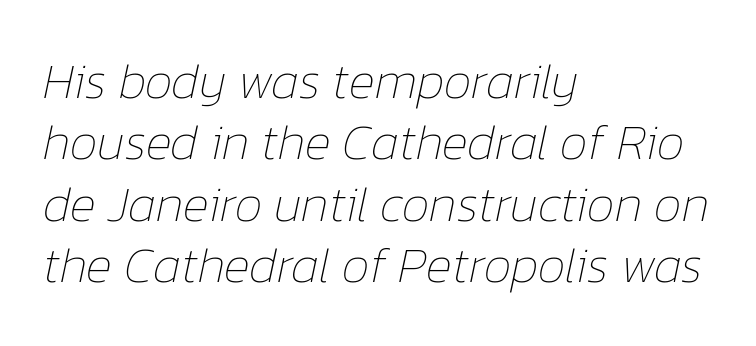
Q: Is the text bold? A: No.
Q: Is the text italic (slanted)? A: Yes, it leans right by about 12 degrees.
Q: Is the text underlined? A: No.
Q: How is the paragraph aligned? A: Left-aligned.
Q: Is the spacing between letters normal or unusually wide? A: Normal.
Q: Width (condensed, normal, or wide)? A: Normal.
Q: Stroke contrast? A: Low.
Q: x-height? A: Medium.
Q: Monospaced? A: No.
